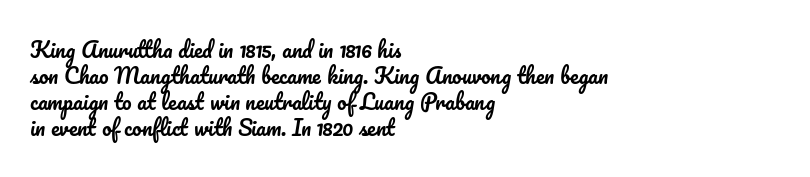
{"underline": "no", "align": "left", "line_spacing_ratio": 1.24, "letter_spacing": "normal", "letter_spacing_em": 0.0, "glyph_px": 21}
